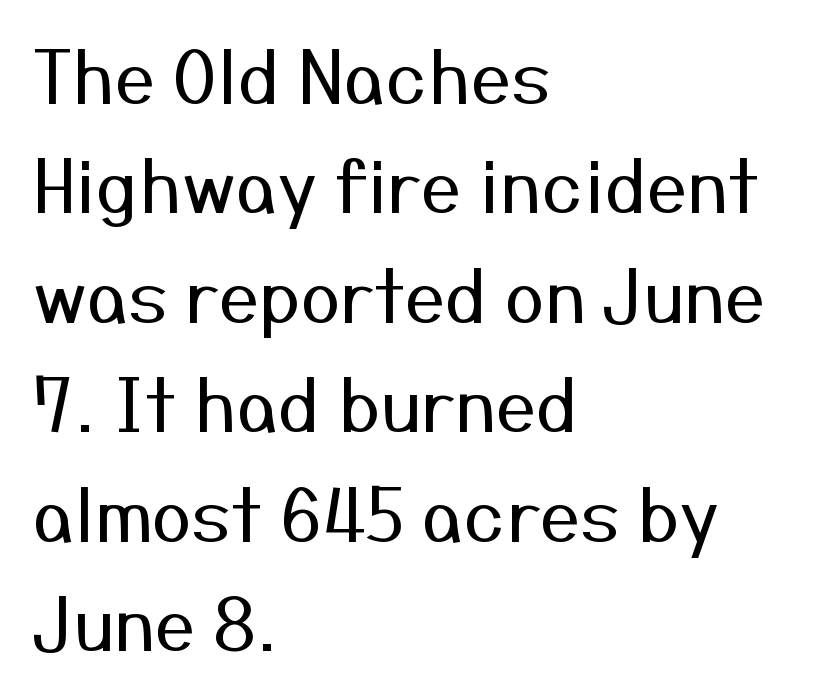
Q: Is the text bold? A: No.
Q: Is the text italic (slanted)? A: No, it is upright.
Q: Is the typeface a serif or a sans-serif typeface? A: Sans-serif.
Q: Is the text underlined? A: No.
Q: How is the paragraph aligned? A: Left-aligned.
Q: Is the spacing between letters normal or unusually wide? A: Normal.
Q: Is the spacing between lines tight, normal or loose? A: Normal.
Q: Width (condensed, normal, or wide)? A: Normal.
Q: Stroke contrast? A: Medium.
Q: x-height? A: Medium.
Q: Monospaced? A: No.
